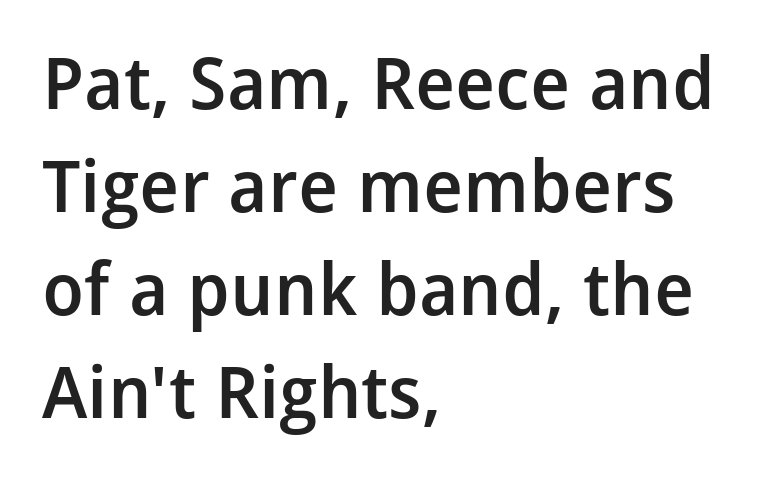
{"serif": "no", "italic": "no", "bold": "semi", "weight": "semibold", "width": "normal", "stroke_contrast": "low", "x_height": "medium", "monospaced": "no", "underline": "no", "align": "left", "line_spacing": "normal", "line_spacing_ratio": 1.43, "letter_spacing": "normal", "letter_spacing_em": 0.0, "glyph_px": 72}
